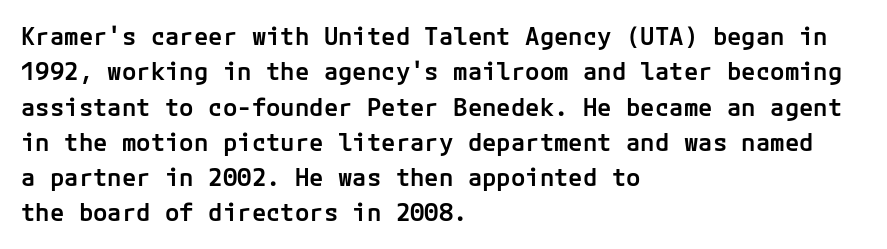
{"italic": "no", "bold": "semi", "underline": "no", "align": "left", "line_spacing": "normal", "line_spacing_ratio": 1.47, "letter_spacing": "normal", "letter_spacing_em": 0.0, "glyph_px": 24}
